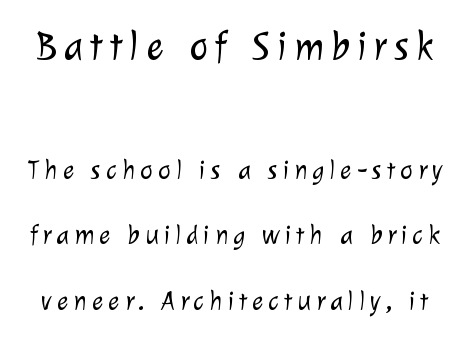
Q: Is the text bold? A: No.
Q: Is the typeface a serif or a sans-serif typeface? A: Sans-serif.
Q: Is the text underlined? A: No.
Q: Is the spacing between lines tight, normal or loose? A: Loose.
Q: Which block of text is set in a larger size, the first (top) or the second (bottom)? A: The first (top) one.
Q: Width (condensed, normal, or wide)? A: Normal.
Q: Stroke contrast? A: Low.
Q: x-height? A: Medium.
Q: Monospaced? A: No.
